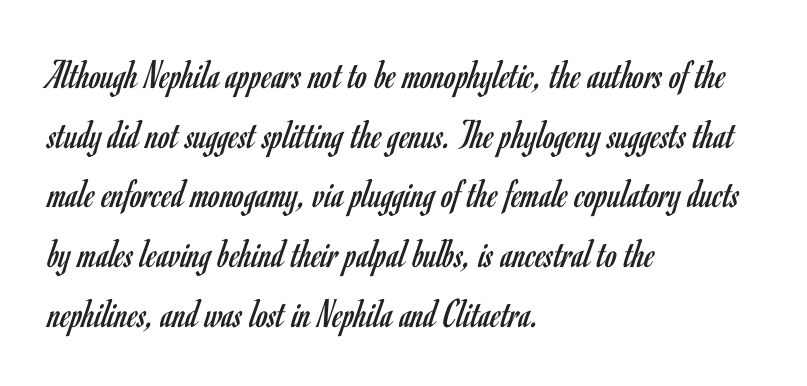
A student would call this left alignment; a typographer would say flush left, rag right. Summary of weight: not heavy and not bold. What kind of face is this? One without serifs — a sans. The passage shown is not underscored anywhere. Is this a fixed-width face? No — the glyphs have proportional, varying widths.
